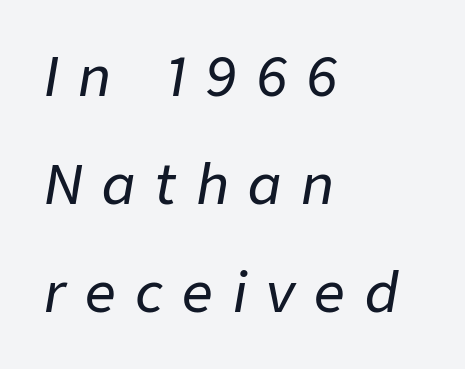
{"italic": "yes", "lean": "right", "slant_degrees": 9, "width": "normal", "stroke_contrast": "low", "x_height": "medium", "monospaced": "no", "underline": "no", "align": "left", "line_spacing": "loose", "line_spacing_ratio": 2.0, "letter_spacing": "wide", "letter_spacing_em": 0.36, "glyph_px": 54}
